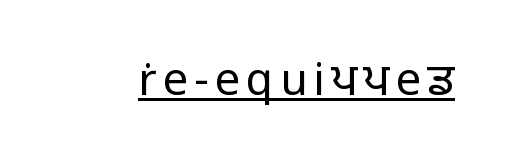
Beneath each row of characters lies a ruled line. Varying glyph widths throughout — classic text-font behaviour. No heavy texture on the line: the type isn't bold. Posture: straight, roman, zero tilt. Stroke terminals: plain, sans-serif.
